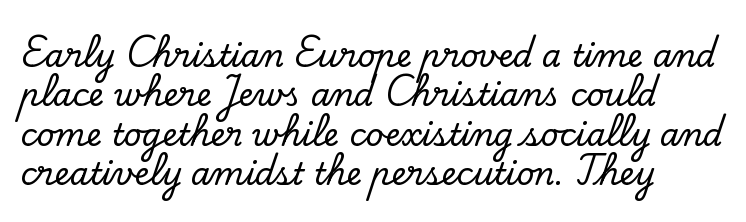
Q: Is the text italic (slanted)? A: Yes.
Q: Is the typeface a serif or a sans-serif typeface? A: Serif.
Q: Is the text underlined? A: No.
Q: How is the paragraph aligned? A: Left-aligned.
Q: Is the spacing between letters normal or unusually wide? A: Normal.
Q: Is the spacing between lines tight, normal or loose? A: Normal.
Q: Width (condensed, normal, or wide)? A: Normal.
Q: Stroke contrast? A: Low.
Q: x-height? A: Small.
Q: Monospaced? A: No.
